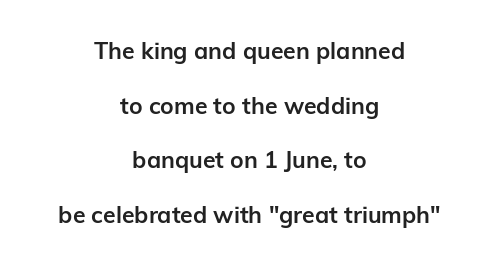
The image shows 23 px bold type, upright; set centered, loose line spacing (2.37x), normal letter spacing, not underlined.
